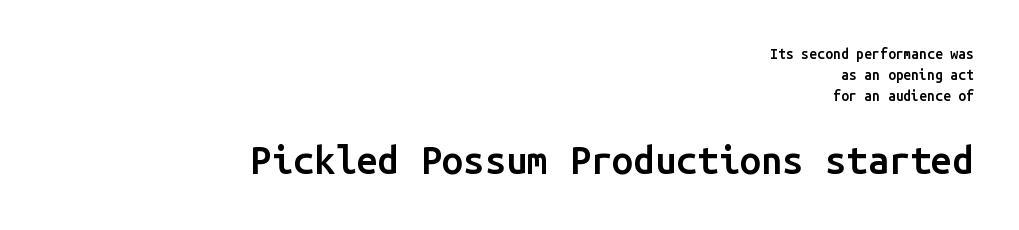
Typographically, this falls in the sans-serif category. The rendering keeps characters at their native spacing. Notice how the passage keeps a crisp vertical edge on the right only. The block sitting lower on the canvas is the one with enlarged characters. Italic: no, the glyphs are upright roman.
